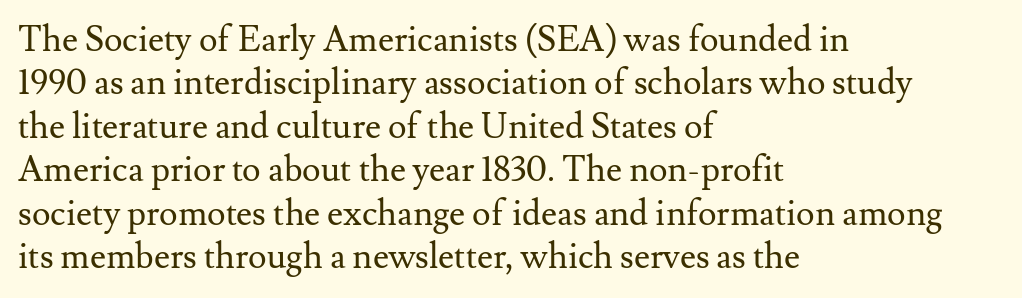
Q: Is the text bold? A: No.
Q: Is the text italic (slanted)? A: No, it is upright.
Q: Is the typeface a serif or a sans-serif typeface? A: Serif.
Q: Is the text underlined? A: No.
Q: How is the paragraph aligned? A: Left-aligned.
Q: Is the spacing between letters normal or unusually wide? A: Normal.
Q: Width (condensed, normal, or wide)? A: Normal.
Q: Stroke contrast? A: Medium.
Q: x-height? A: Small.
Q: Monospaced? A: No.
